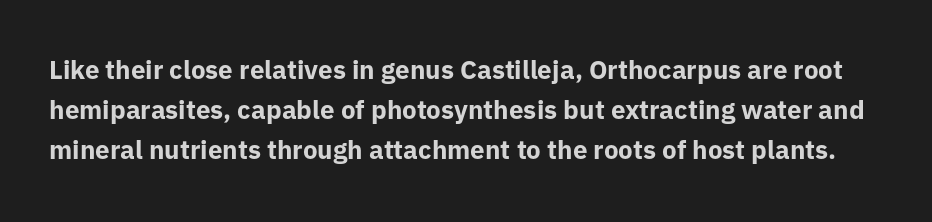
The image shows 26 px bold type, upright; set normal line spacing (1.53x), normal letter spacing, not underlined.
